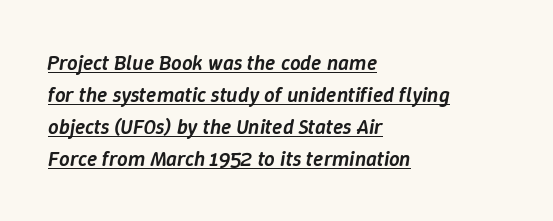
Q: Is the text bold? A: Semi-bold.
Q: Is the text italic (slanted)? A: Yes, it leans right by about 9 degrees.
Q: Is the text underlined? A: Yes.
Q: How is the paragraph aligned? A: Left-aligned.
Q: Is the spacing between letters normal or unusually wide? A: Normal.
Q: Is the spacing between lines tight, normal or loose? A: Normal.
